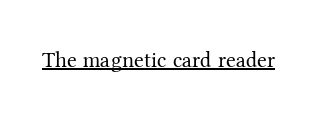
The image shows 22 px text type, upright; set normal letter spacing, underlined.
